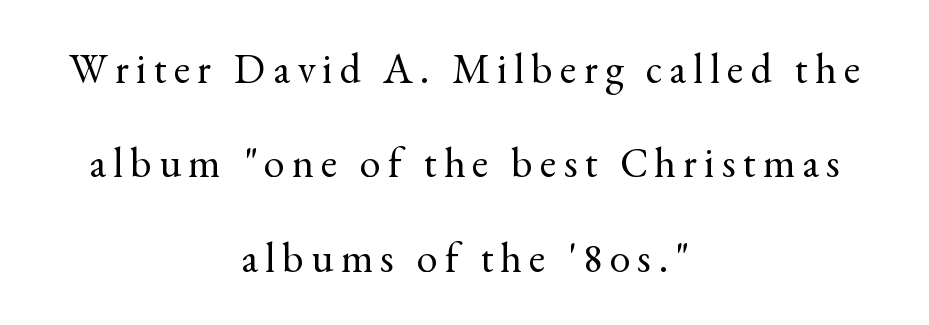
{"serif": "yes", "italic": "no", "bold": "no", "weight": "regular", "width": "normal", "x_height": "small", "monospaced": "no", "underline": "no", "align": "center", "line_spacing": "loose", "line_spacing_ratio": 2.25, "glyph_px": 42}
